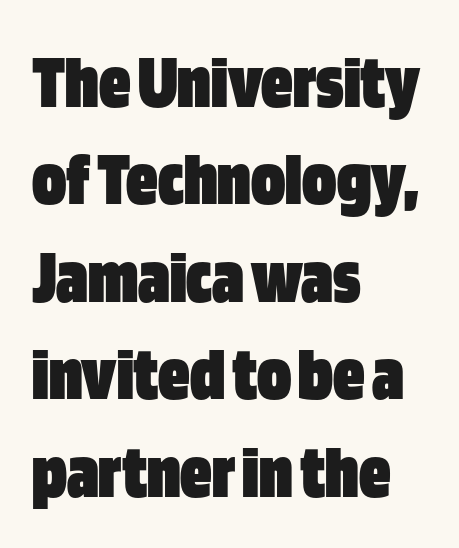
Q: Is the text bold? A: Yes.
Q: Is the text italic (slanted)? A: No, it is upright.
Q: Is the typeface a serif or a sans-serif typeface? A: Sans-serif.
Q: Is the text underlined? A: No.
Q: How is the paragraph aligned? A: Left-aligned.
Q: Is the spacing between letters normal or unusually wide? A: Normal.
Q: Is the spacing between lines tight, normal or loose? A: Normal.
Q: Width (condensed, normal, or wide)? A: Condensed.
Q: Stroke contrast? A: Low.
Q: x-height? A: Large.
Q: Monospaced? A: No.
